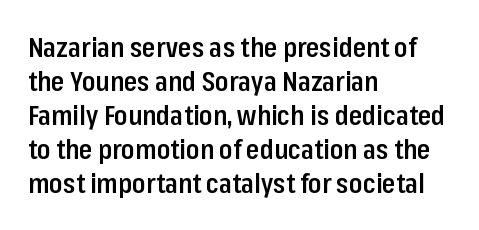
The image shows 27 px text type, upright; set left-aligned, normal line spacing (1.26x), normal letter spacing, not underlined.
